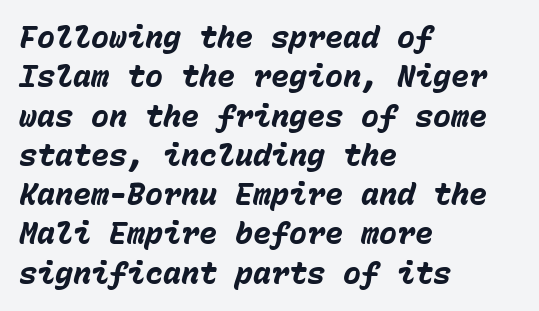
The image shows 30 px heavy type, italic (leaning right), monospaced; set left-aligned, normal line spacing (1.31x), normal letter spacing, not underlined; low stroke contrast and a medium x-height.
